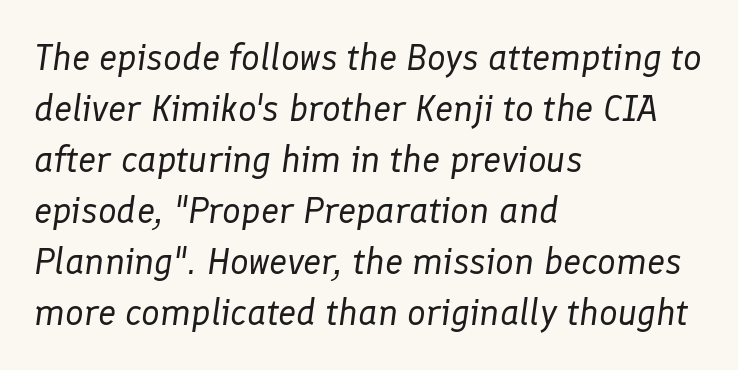
The image shows 37 px regular-weight type, italic (leaning right); set left-aligned, normal line spacing (1.38x), normal letter spacing, not underlined; low stroke contrast and a medium x-height.
